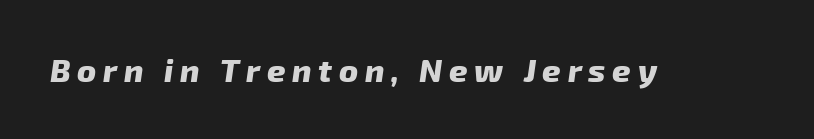
Q: Is the text bold? A: Yes.
Q: Is the text italic (slanted)? A: Yes, it leans right by about 8 degrees.
Q: Is the text underlined? A: No.
Q: Is the spacing between letters normal or unusually wide? A: Unusually wide.
Q: Width (condensed, normal, or wide)? A: Normal.
Q: Stroke contrast? A: Low.
Q: x-height? A: Medium.
Q: Monospaced? A: No.
